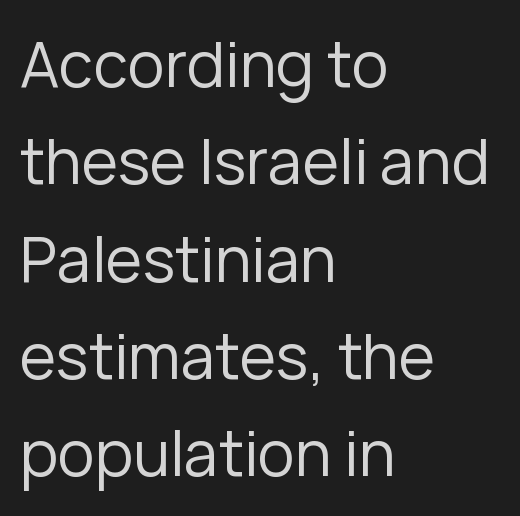
The image shows 62 px regular-weight sans-serif type, upright; set left-aligned, normal line spacing (1.57x), normal letter spacing, not underlined; low stroke contrast and a medium x-height.
